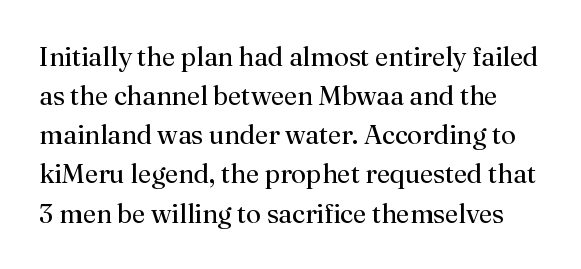
Q: Is the text bold? A: No.
Q: Is the text italic (slanted)? A: No, it is upright.
Q: Is the text underlined? A: No.
Q: Is the spacing between letters normal or unusually wide? A: Normal.
Q: Is the spacing between lines tight, normal or loose? A: Normal.
